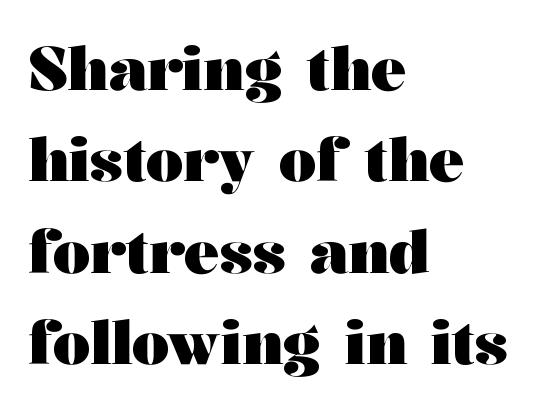
Q: Is the text bold? A: Yes.
Q: Is the text italic (slanted)? A: No, it is upright.
Q: Is the typeface a serif or a sans-serif typeface? A: Serif.
Q: Is the text underlined? A: No.
Q: How is the paragraph aligned? A: Left-aligned.
Q: Is the spacing between letters normal or unusually wide? A: Normal.
Q: Is the spacing between lines tight, normal or loose? A: Normal.
Q: Width (condensed, normal, or wide)? A: Wide.
Q: Stroke contrast? A: Medium.
Q: x-height? A: Medium.
Q: Monospaced? A: No.
